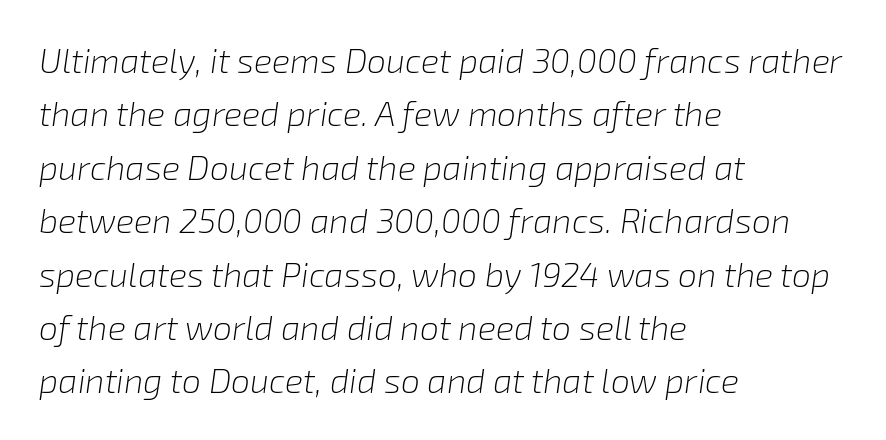
Q: Is the text bold? A: No.
Q: Is the text italic (slanted)? A: Yes, it leans right by about 8 degrees.
Q: Is the text underlined? A: No.
Q: How is the paragraph aligned? A: Left-aligned.
Q: Is the spacing between letters normal or unusually wide? A: Normal.
Q: Is the spacing between lines tight, normal or loose? A: Normal.
Q: Width (condensed, normal, or wide)? A: Normal.
Q: Stroke contrast? A: Low.
Q: x-height? A: Medium.
Q: Monospaced? A: No.
